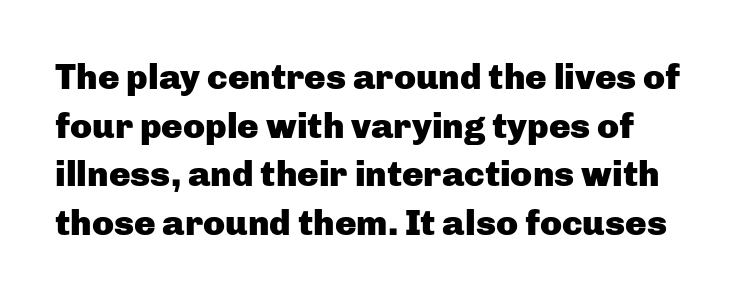
Q: Is the text bold? A: Yes.
Q: Is the text italic (slanted)? A: No, it is upright.
Q: Is the typeface a serif or a sans-serif typeface? A: Sans-serif.
Q: Is the text underlined? A: No.
Q: How is the paragraph aligned? A: Left-aligned.
Q: Is the spacing between letters normal or unusually wide? A: Normal.
Q: Is the spacing between lines tight, normal or loose? A: Normal.
Q: Width (condensed, normal, or wide)? A: Normal.
Q: Stroke contrast? A: Low.
Q: x-height? A: Medium.
Q: Monospaced? A: No.
